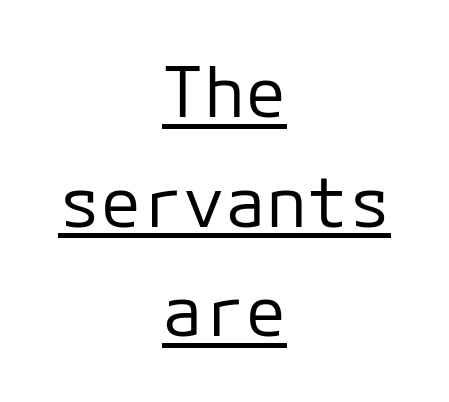
Q: Is the text bold? A: No.
Q: Is the text italic (slanted)? A: No, it is upright.
Q: Is the typeface a serif or a sans-serif typeface? A: Sans-serif.
Q: Is the text underlined? A: Yes.
Q: How is the paragraph aligned? A: Centered.
Q: Is the spacing between letters normal or unusually wide? A: Normal.
Q: Is the spacing between lines tight, normal or loose? A: Normal.
Q: Width (condensed, normal, or wide)? A: Normal.
Q: Stroke contrast? A: Low.
Q: x-height? A: Medium.
Q: Monospaced? A: Yes.
